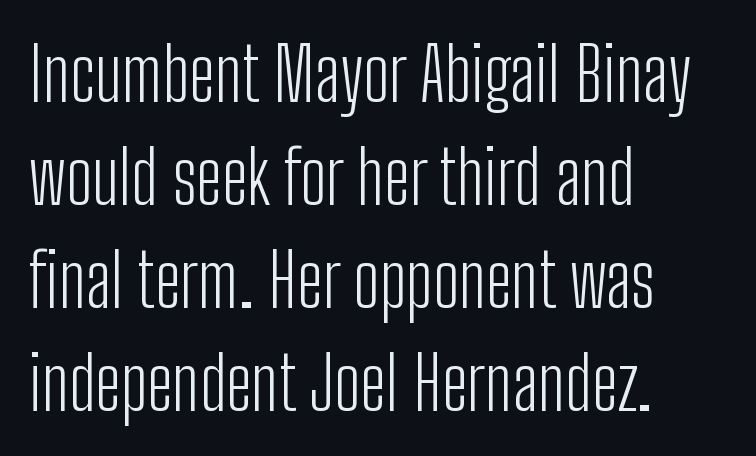
The image shows 74 px light, condensed sans-serif type, upright; set left-aligned, normal line spacing (1.39x), normal letter spacing, not underlined; low stroke contrast and a medium x-height.
